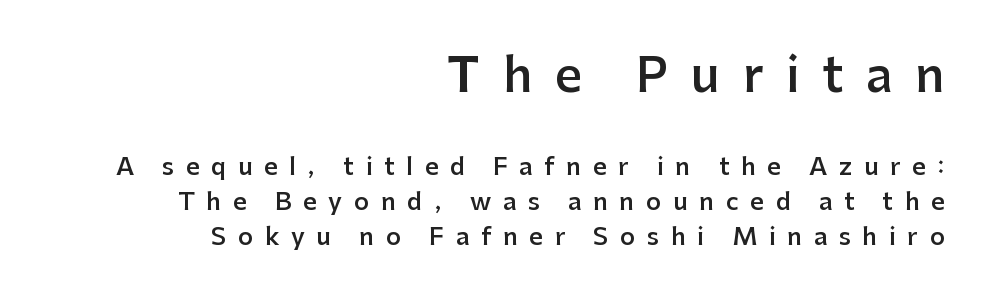
{"serif": "no", "italic": "no", "bold": "semi", "weight": "semibold", "width": "normal", "stroke_contrast": "low", "x_height": "medium", "monospaced": "no", "underline": "no", "align": "right", "line_spacing": "normal", "line_spacing_ratio": 1.47, "letter_spacing": "wide", "letter_spacing_em": 0.48, "larger_block": "first", "size_ratio": 1.96, "glyph_px": 47}
